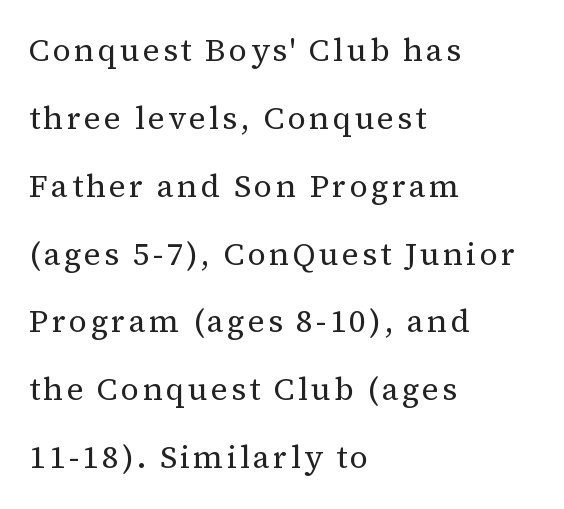
The image shows 32 px regular-weight serif type, upright; set left-aligned, loose line spacing (2.12x), not underlined; medium stroke contrast and a medium x-height.
